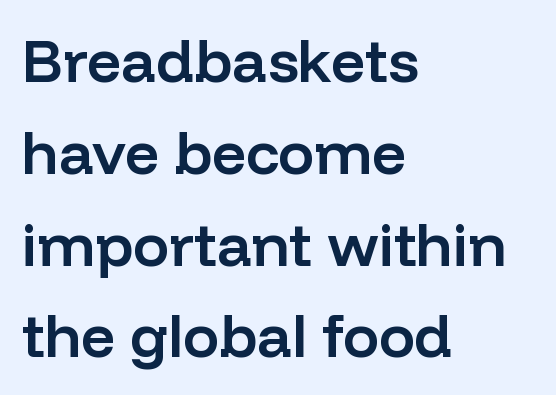
The image shows 60 px semibold sans-serif type, upright; set left-aligned, normal line spacing (1.53x), normal letter spacing, not underlined; low stroke contrast and a medium x-height.
